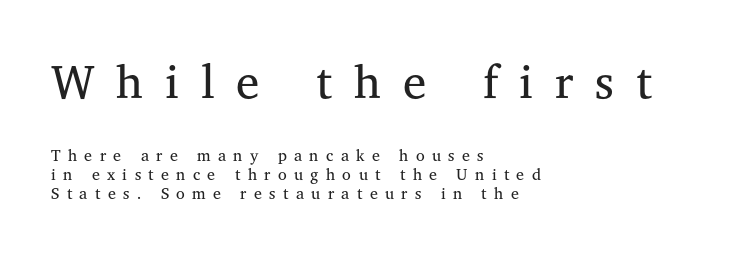
The image shows 47 px regular-weight serif type, upright; set left-aligned, line spacing 1.19x, unusually wide letter spacing (+0.46 em), not underlined; the first (top) block is 2.94x larger; medium stroke contrast and a medium x-height.
